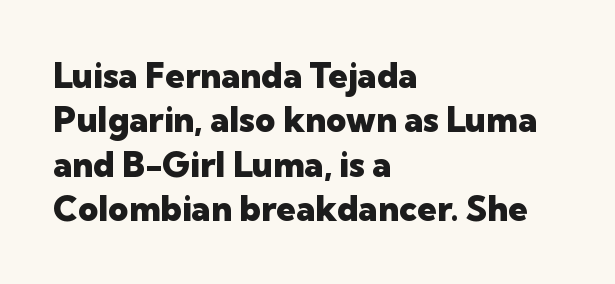
You could call the tracking neutral — neither tight nor loose. The specimen reads as upright at a glance. Does the weight exceed regular? Yes, all the way to bold. Quick note: interline space is typical. Spacing verdict: proportional, widths tailored to each character. A bare baseline throughout the passage.
